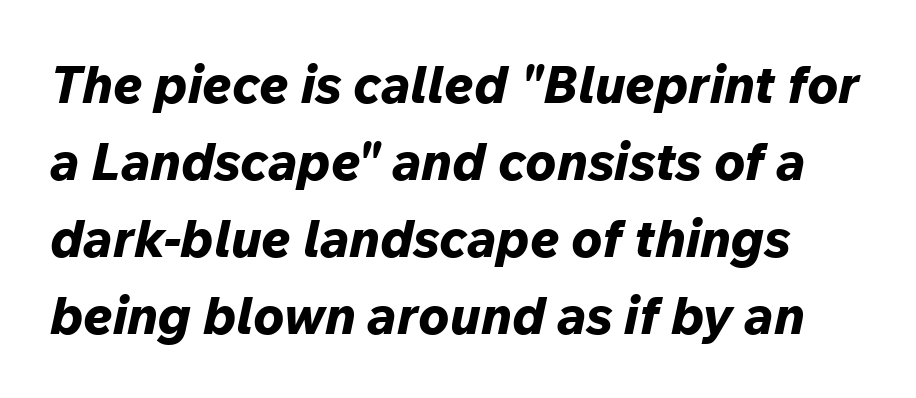
The rows are spaced the way most documents space them. No word sits above an underline. The gaps between neighbouring characters are ordinary and unremarkable. Spacing verdict: proportional, widths tailored to each character. You can tell it's italic because the verticals aren't actually vertical. Weight check: bold — yes, fully.
